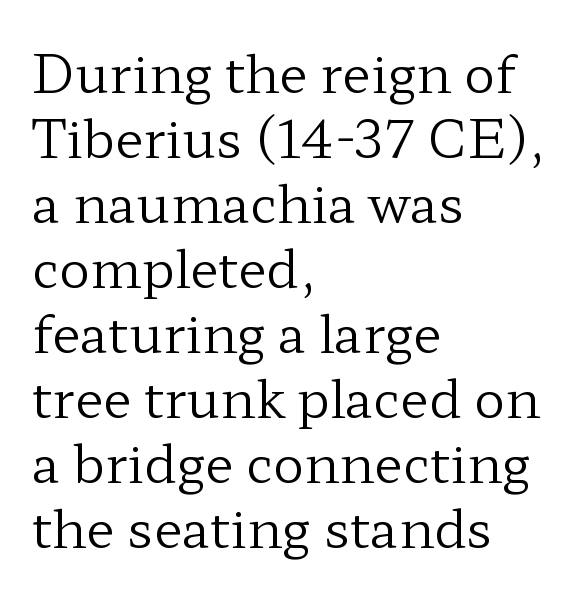
{"serif": "yes", "italic": "no", "bold": "no", "weight": "regular", "width": "wide", "stroke_contrast": "low", "x_height": "medium", "monospaced": "no", "underline": "no", "align": "left", "line_spacing": "normal", "line_spacing_ratio": 1.25, "letter_spacing": "normal", "letter_spacing_em": 0.0, "glyph_px": 52}
